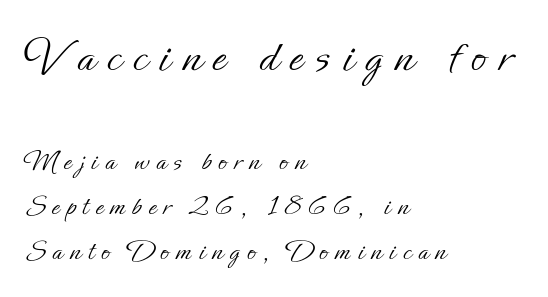
Nobody drew a line under any word here. Teacher's note: observe the even left margin — that is flush-left alignment. Heaviness? Minimal to ordinary, like unemphasized prose. The letters are spread apart with noticeably loose tracking. The rows are spaced the way most documents space them.
